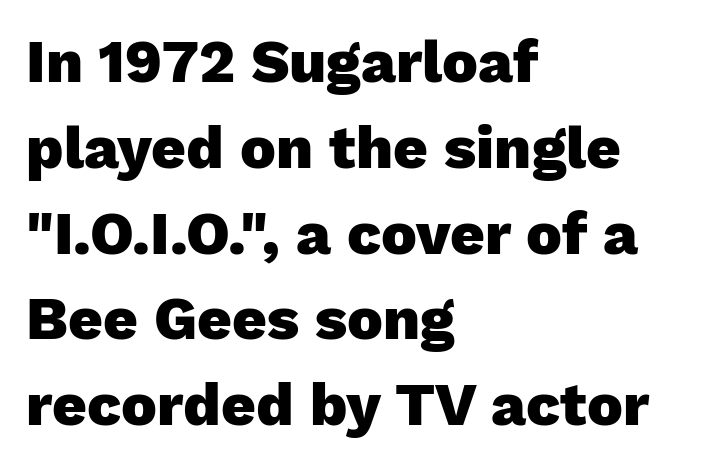
Unmarked baselines from the first word to the last. This sample uses an upright cut, with every glyph sitting square on the baseline. Left-aligned paragraph, ragged on the right. Check where the strokes stop: nothing finishes them off — pure sans.
